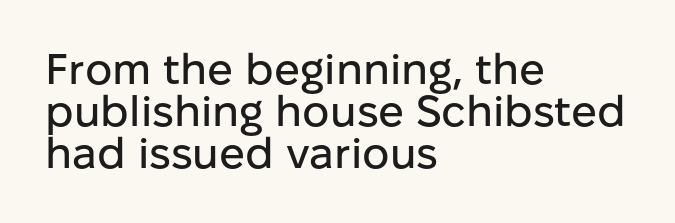
The image shows 43 px sans-serif type, upright; set left-aligned, tight line spacing (0.98x), normal letter spacing, not underlined; low stroke contrast and a medium x-height.
